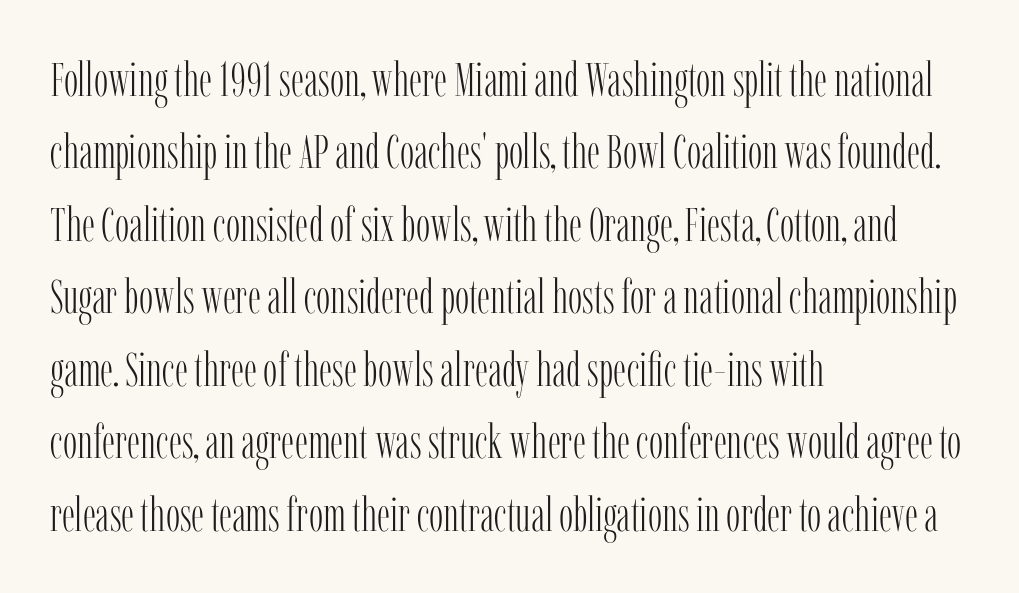
The image shows 48 px light, condensed serif type, upright; set left-aligned, normal line spacing (1.51x), normal letter spacing, not underlined; low stroke contrast and a medium x-height.
